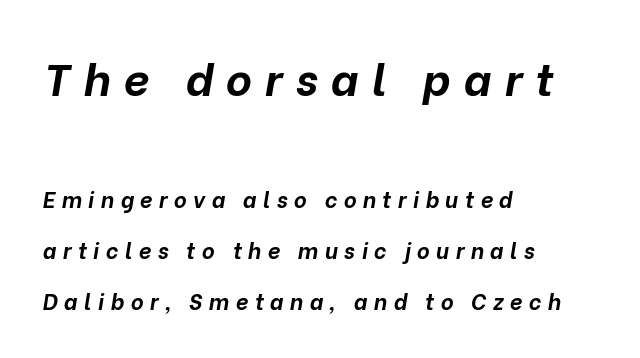
The passage shown begins with its larger block and ends with its smaller one. Do the characters align in a grid? No, the font is proportional. The passage shown stacks its lines with a broad gap. Line beginnings align vertically; line endings do not. Students, note that the glyphs here are deliberately spaced far apart.
